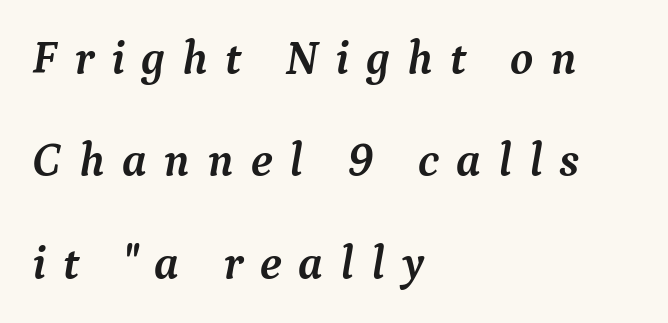
{"serif": "yes", "italic": "yes", "lean": "right", "slant_degrees": 9, "bold": "yes", "weight": "semibold", "width": "normal", "stroke_contrast": "medium", "x_height": "medium", "monospaced": "no", "underline": "no", "align": "left", "line_spacing": "loose", "line_spacing_ratio": 2.18, "letter_spacing": "wide", "letter_spacing_em": 0.36, "glyph_px": 47}
